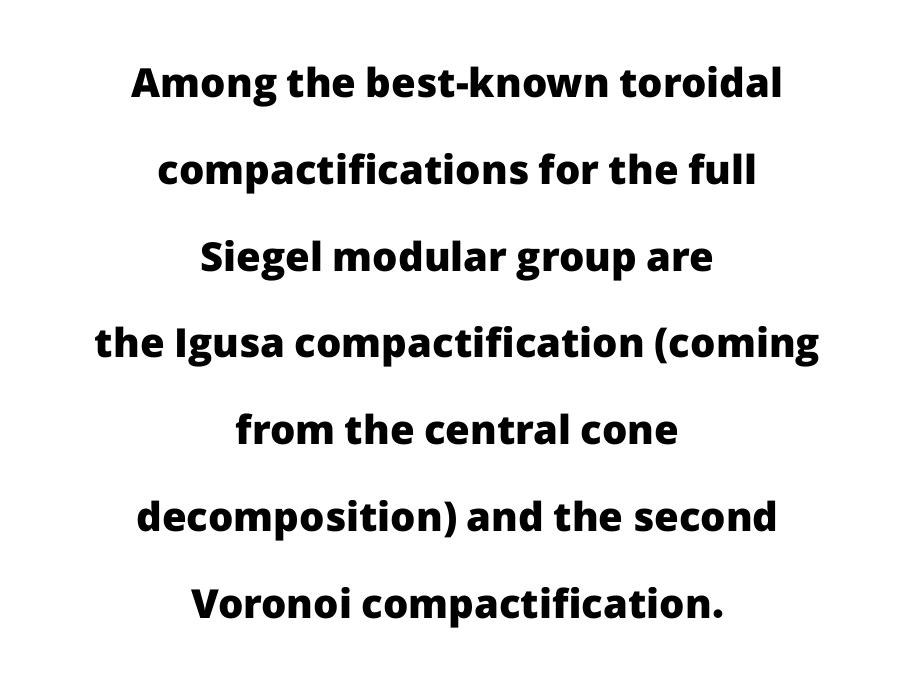
The horizontal fit of the characters is conventional and even. Centered paragraph, ragged on both sides. Is this a fixed-width face? No — the glyphs have proportional, varying widths. Has an underline been added? It has not.
